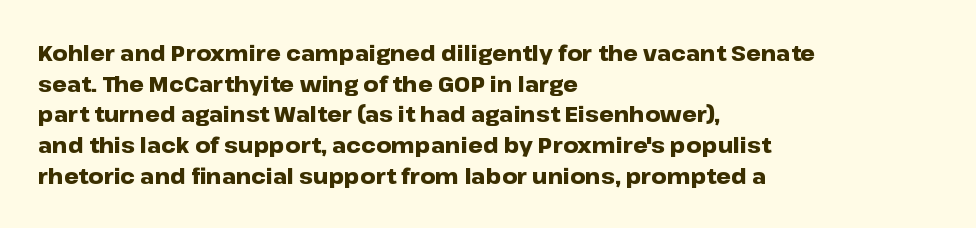
Q: Is the text bold? A: Yes.
Q: Is the text italic (slanted)? A: No, it is upright.
Q: Is the text underlined? A: No.
Q: How is the paragraph aligned? A: Left-aligned.
Q: Is the spacing between letters normal or unusually wide? A: Normal.
Q: Is the spacing between lines tight, normal or loose? A: Normal.
